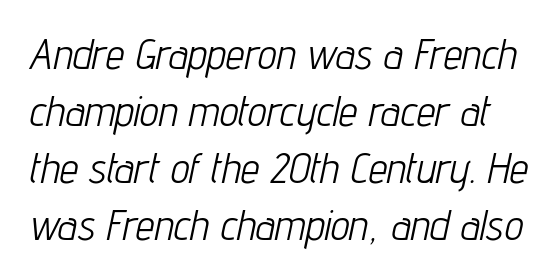
Q: Is the text bold? A: No.
Q: Is the text italic (slanted)? A: Yes, it leans right by about 12 degrees.
Q: Is the text underlined? A: No.
Q: Is the spacing between letters normal or unusually wide? A: Normal.
Q: Is the spacing between lines tight, normal or loose? A: Normal.
Q: Width (condensed, normal, or wide)? A: Condensed.
Q: Stroke contrast? A: Low.
Q: x-height? A: Medium.
Q: Monospaced? A: No.
